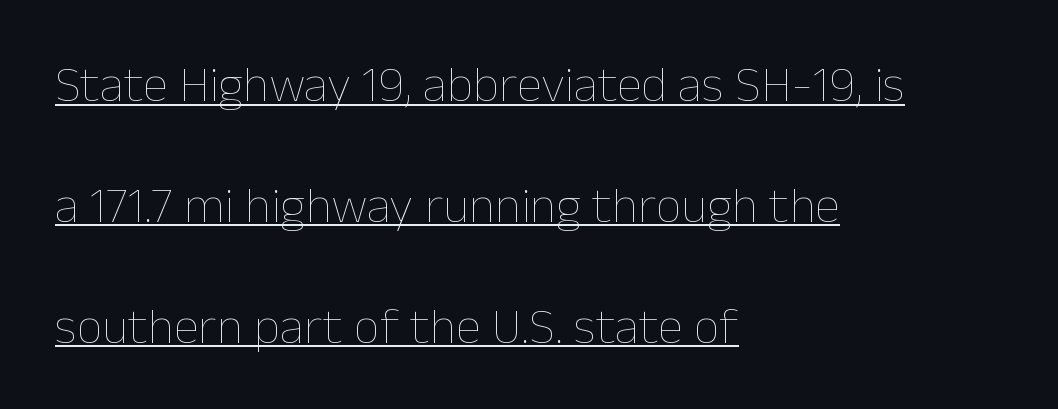
Q: Is the text bold? A: No.
Q: Is the text italic (slanted)? A: No, it is upright.
Q: Is the text underlined? A: Yes.
Q: How is the paragraph aligned? A: Left-aligned.
Q: Is the spacing between letters normal or unusually wide? A: Normal.
Q: Is the spacing between lines tight, normal or loose? A: Loose.
Q: Width (condensed, normal, or wide)? A: Normal.
Q: Stroke contrast? A: Low.
Q: x-height? A: Medium.
Q: Monospaced? A: No.
